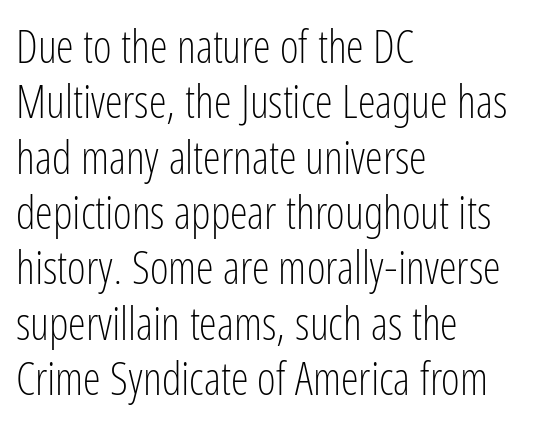
Q: Is the text bold? A: No.
Q: Is the text italic (slanted)? A: No, it is upright.
Q: Is the typeface a serif or a sans-serif typeface? A: Sans-serif.
Q: Is the text underlined? A: No.
Q: How is the paragraph aligned? A: Left-aligned.
Q: Is the spacing between letters normal or unusually wide? A: Normal.
Q: Width (condensed, normal, or wide)? A: Condensed.
Q: Stroke contrast? A: Low.
Q: x-height? A: Medium.
Q: Monospaced? A: No.
